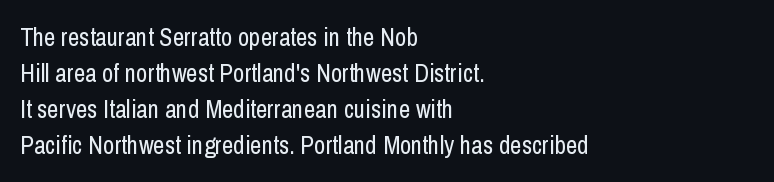
The rendering anchors every line to the left-hand side. Words appear dense and cohesive because spacing is normal. Does the leading feel generous? No, just average. A quiet, ordinary-to-light weight characterises the typeface.
